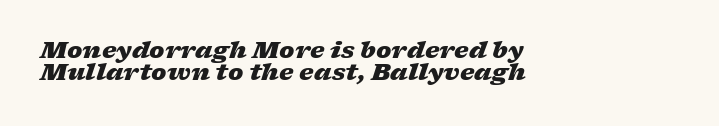
The image shows 23 px bold type, italic (leaning right); set left-aligned, tight line spacing (0.95x), normal letter spacing, not underlined.
